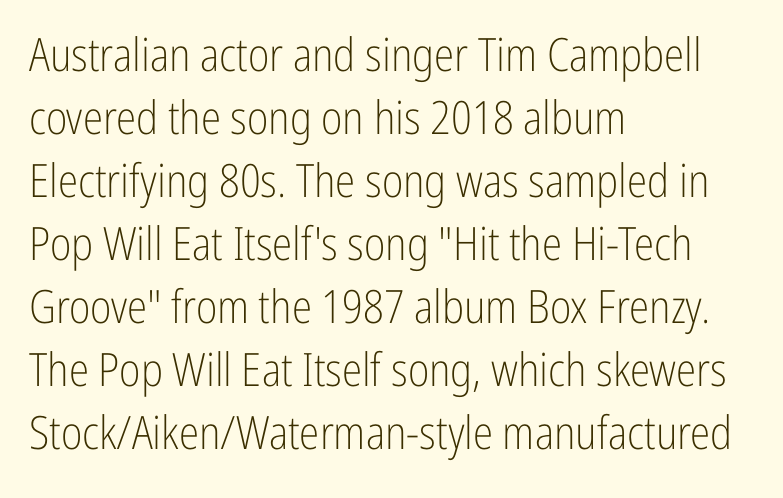
The cut favours lightness, reaching ordinary text weight at its darkest. Horizontally, the lines are justified to the leading edge only. Italic? Not at all — the glyphs are vertical. Underlining? Definitely not there.
